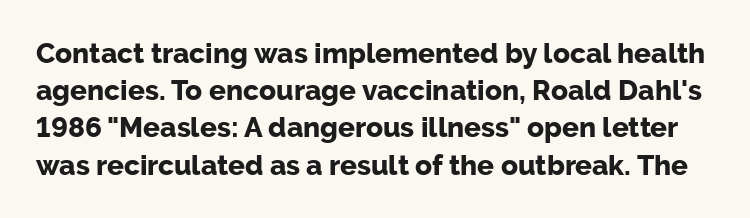
Q: Is the text bold? A: Yes.
Q: Is the text italic (slanted)? A: No, it is upright.
Q: Is the typeface a serif or a sans-serif typeface? A: Sans-serif.
Q: Is the text underlined? A: No.
Q: Is the spacing between letters normal or unusually wide? A: Normal.
Q: Is the spacing between lines tight, normal or loose? A: Normal.
Q: Width (condensed, normal, or wide)? A: Normal.
Q: Stroke contrast? A: Low.
Q: x-height? A: Medium.
Q: Monospaced? A: No.
